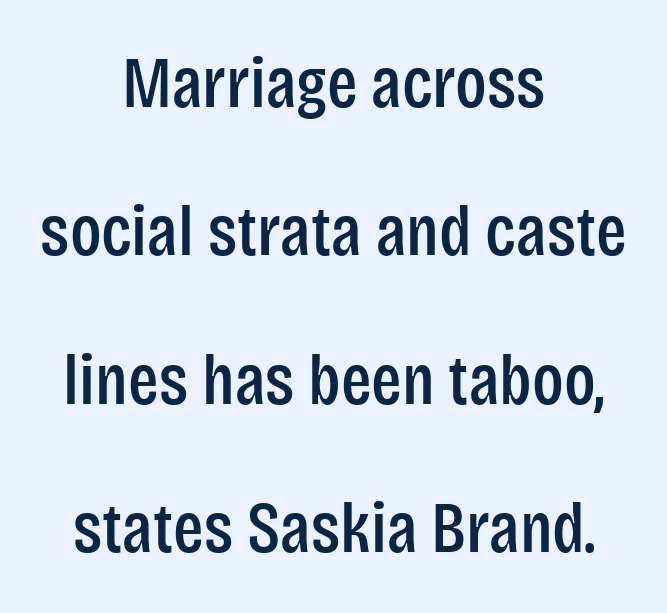
Q: Is the text italic (slanted)? A: No, it is upright.
Q: Is the typeface a serif or a sans-serif typeface? A: Sans-serif.
Q: Is the text underlined? A: No.
Q: How is the paragraph aligned? A: Centered.
Q: Is the spacing between letters normal or unusually wide? A: Normal.
Q: Is the spacing between lines tight, normal or loose? A: Loose.
Q: Width (condensed, normal, or wide)? A: Condensed.
Q: Stroke contrast? A: Low.
Q: x-height? A: Large.
Q: Monospaced? A: No.
